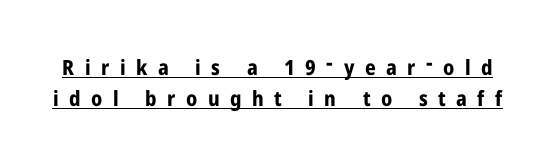
Q: Is the text bold? A: Yes.
Q: Is the text italic (slanted)? A: No, it is upright.
Q: Is the text underlined? A: Yes.
Q: Is the spacing between letters normal or unusually wide? A: Unusually wide.
Q: Is the spacing between lines tight, normal or loose? A: Normal.
